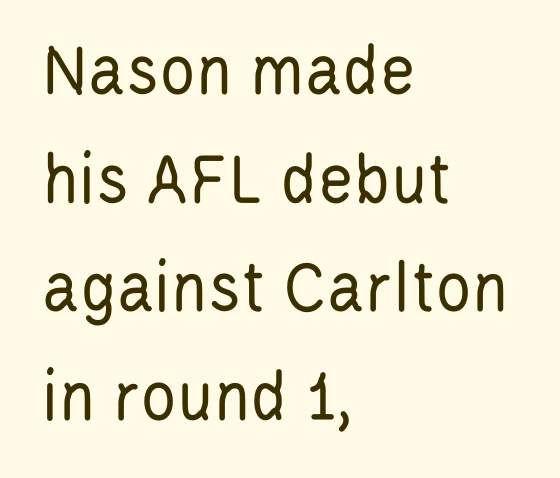
{"serif": "no", "italic": "no", "bold": "no", "weight": "regular", "width": "condensed", "stroke_contrast": "low", "x_height": "large", "monospaced": "no", "underline": "no", "align": "left", "line_spacing": "normal", "line_spacing_ratio": 1.45, "letter_spacing": "normal", "letter_spacing_em": 0.0, "glyph_px": 75}
